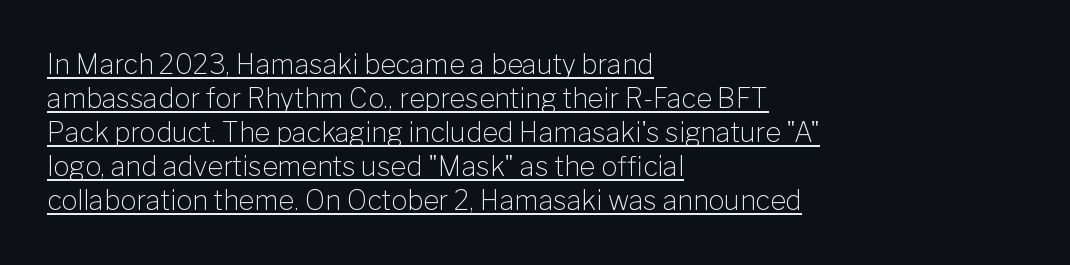
{"italic": "no", "bold": "no", "underline": "yes", "align": "left", "line_spacing": "normal", "line_spacing_ratio": 1.26, "letter_spacing": "normal", "letter_spacing_em": 0.0, "glyph_px": 27}
